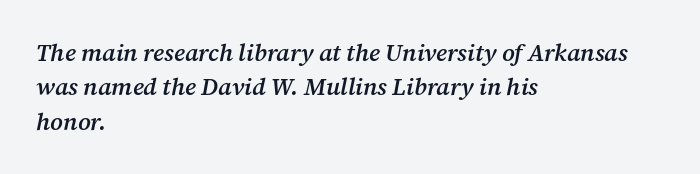
The image shows 24 px text type, italic (leaning right); set left-aligned, normal line spacing (1.43x), normal letter spacing, not underlined.
